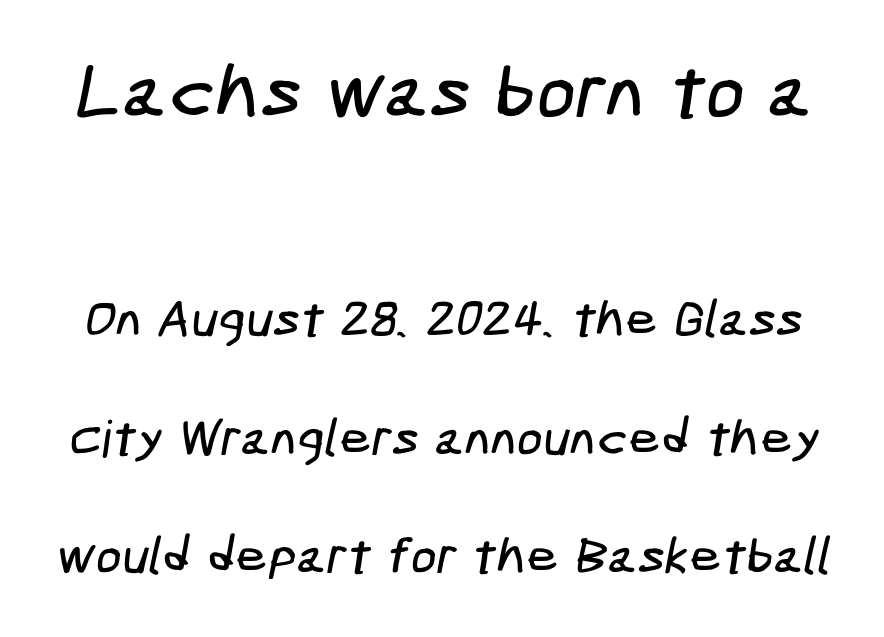
{"serif": "no", "width": "condensed", "stroke_contrast": "low", "x_height": "medium", "underline": "no", "line_spacing": "loose", "line_spacing_ratio": 2.32, "letter_spacing": "normal", "letter_spacing_em": 0.0, "larger_block": "first", "size_ratio": 1.51, "glyph_px": 77}
